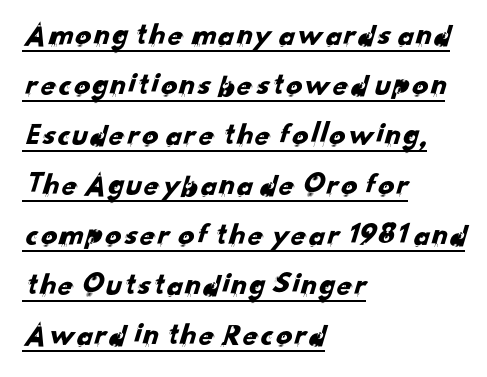
The image shows 32 px sans-serif type; set left-aligned, normal line spacing (1.56x), normal letter spacing, underlined; low stroke contrast and a small x-height.
